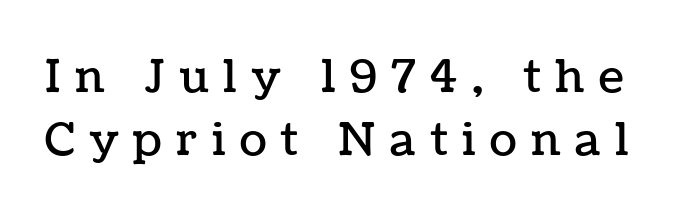
The image shows 45 px text type, upright; set normal line spacing (1.41x), unusually wide letter spacing (+0.32 em), not underlined; low stroke contrast and a medium x-height.
